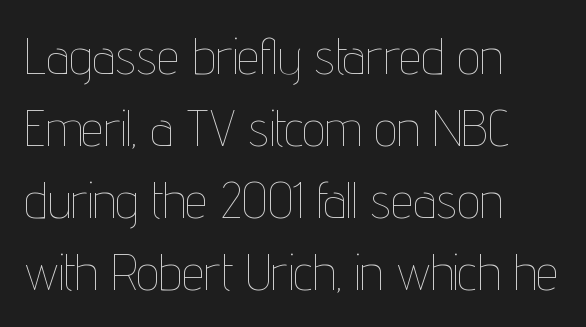
{"italic": "no", "bold": "no", "weight": "thin", "width": "condensed", "stroke_contrast": "low", "x_height": "medium", "monospaced": "no", "underline": "no", "align": "left", "line_spacing": "normal", "line_spacing_ratio": 1.44, "letter_spacing": "normal", "letter_spacing_em": 0.0, "glyph_px": 50}
